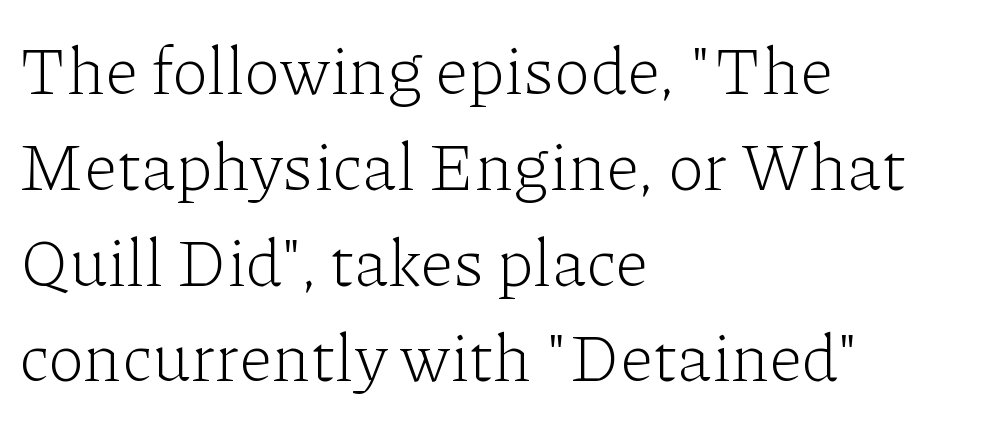
Each letter keeps its own natural width here, so spacing adapts to shape. A normal amount of white space separates one row of letters from the next. The characters display serif detailing at their extremities. One-word summary of the alignment: left. Plain, unruled lines of type.
